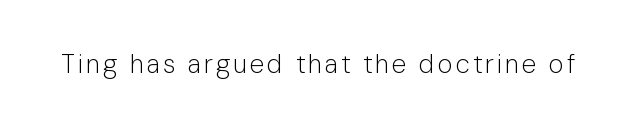
On a weight scale, this lands at 450 or below. The gap between lines stays unmarked. Notice how the stems are strictly vertical — no italics here.
